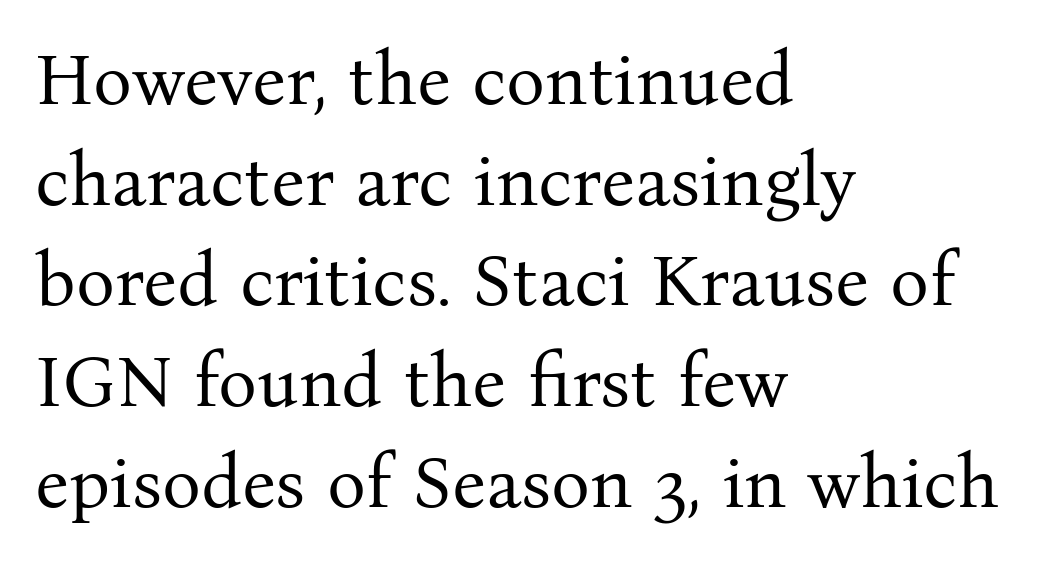
The image shows 73 px regular-weight serif type, upright; set left-aligned, normal line spacing (1.38x), normal letter spacing, not underlined; medium stroke contrast and a medium x-height.
